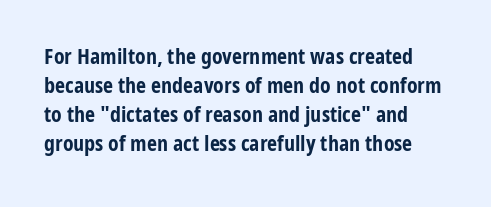
{"italic": "no", "bold": "yes", "underline": "no", "line_spacing": "normal", "line_spacing_ratio": 1.32, "letter_spacing": "normal", "letter_spacing_em": 0.0, "glyph_px": 22}
